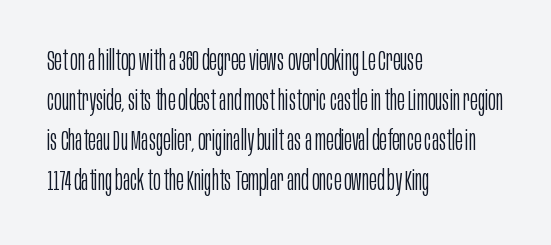
The image shows 28 px light, condensed sans-serif type, upright; set left-aligned, normal line spacing (1.43x), normal letter spacing, not underlined; low stroke contrast and a large x-height.
